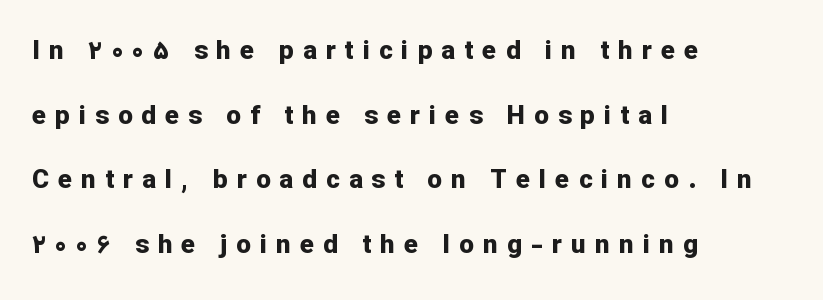
The image shows 26 px bold type, upright; set left-aligned, loose line spacing (2.49x), unusually wide letter spacing (+0.35 em), not underlined.
